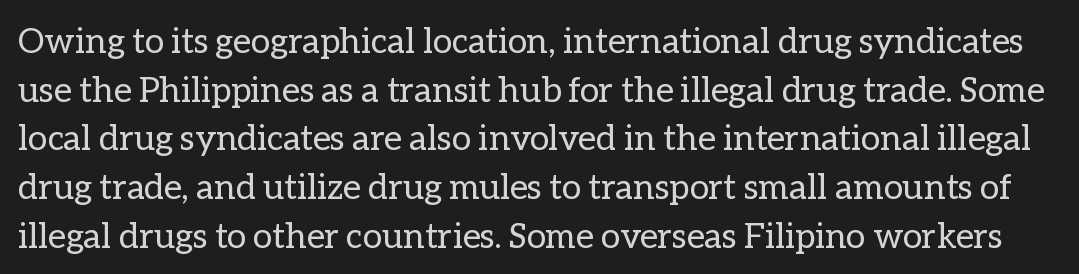
The image shows 35 px regular-weight type, upright; set normal line spacing (1.39x), normal letter spacing, not underlined; low stroke contrast and a medium x-height.
